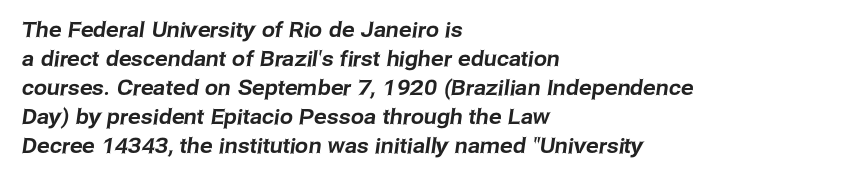
The image shows 21 px text type; set left-aligned, normal line spacing (1.38x), normal letter spacing, not underlined.
